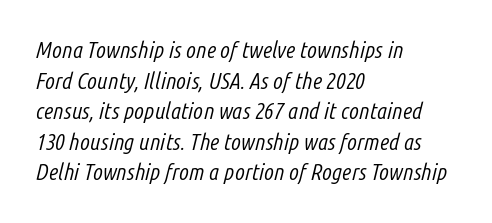
The image shows 23 px text type, italic (leaning right); set left-aligned, normal line spacing (1.33x), normal letter spacing, not underlined.
